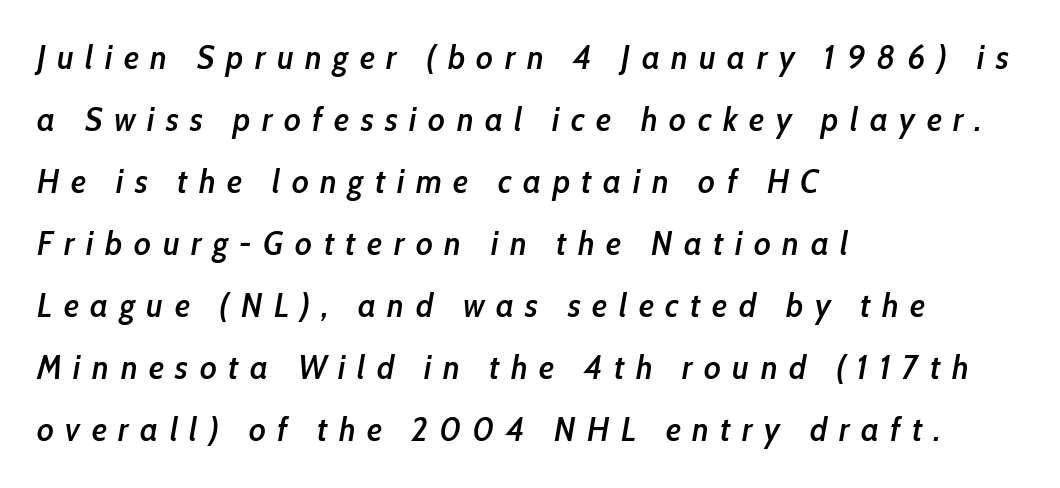
This sample has the flowing, uneven cadence of proportional lettering. Moderately thickened strokes mark this as semibold type. Does extra space separate the letters? Yes, quite a lot of it. Rule under the text: the space is simply empty. The compositor pushed each line to the left boundary. The whole block is typeset with a tilt.
